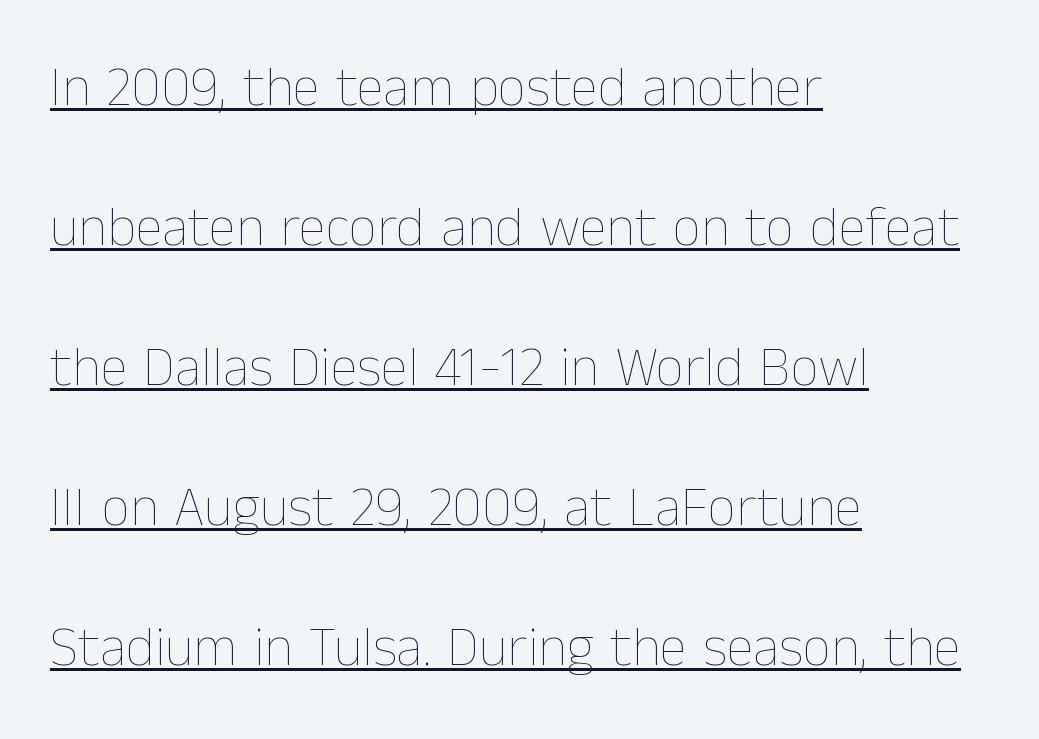
Does the lettering tilt? It doesn't — this is upright. Emphasis is given by a line drawn under the lettering. Where is the straight margin? On the left. The letterforms sit shoulder to shoulder at normal distance.
